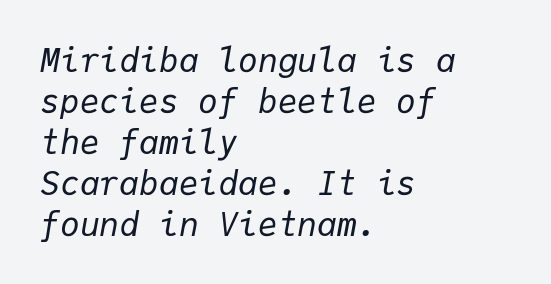
The image shows 33 px regular-weight type, italic (leaning right), monospaced; set left-aligned, line spacing 1.24x, normal letter spacing, not underlined; low stroke contrast and a medium x-height.
